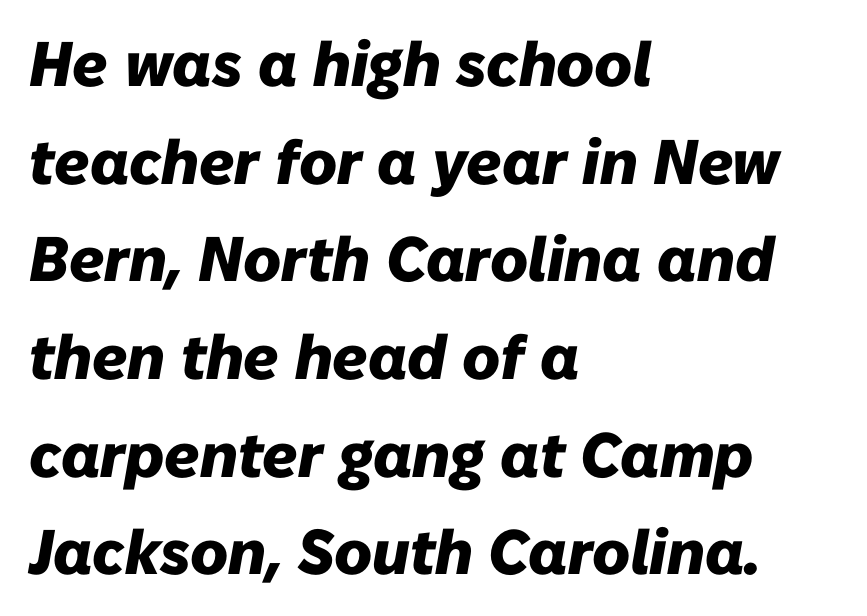
Q: Is the text bold? A: Yes.
Q: Is the text italic (slanted)? A: Yes, it leans right by about 10 degrees.
Q: Is the text underlined? A: No.
Q: How is the paragraph aligned? A: Left-aligned.
Q: Is the spacing between letters normal or unusually wide? A: Normal.
Q: Is the spacing between lines tight, normal or loose? A: Normal.
Q: Width (condensed, normal, or wide)? A: Normal.
Q: Stroke contrast? A: Low.
Q: x-height? A: Medium.
Q: Monospaced? A: No.
